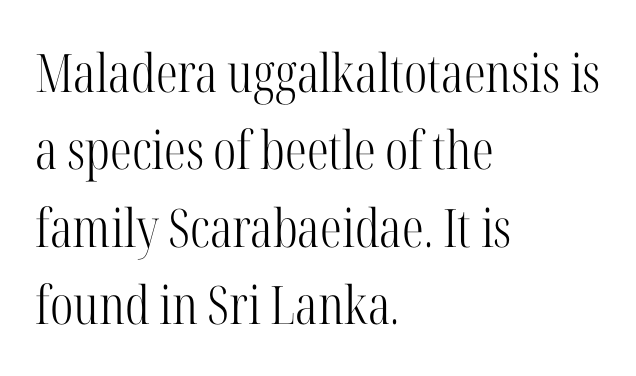
The image shows 53 px light, condensed serif type, upright; set left-aligned, normal line spacing (1.46x), normal letter spacing, not underlined; high stroke contrast and a medium x-height.
